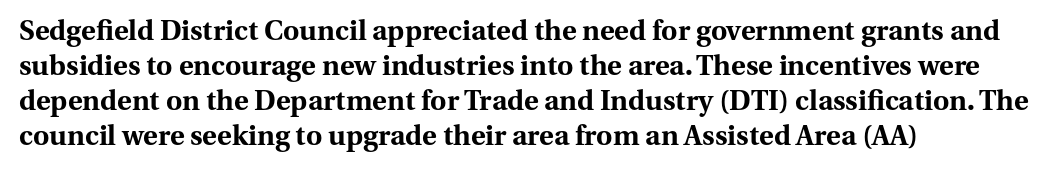
The letters stand straight up with perfectly vertical stems. The strokes are fattened all the way to bold. Has an underline been added? It has not. In terms of letterspacing, this is plain default setting. The passage shown is typed in a proportional face where columns would drift.
